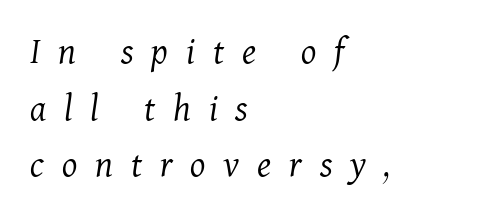
Q: Is the text bold? A: No.
Q: Is the text italic (slanted)? A: Yes, it leans right by about 11 degrees.
Q: Is the typeface a serif or a sans-serif typeface? A: Serif.
Q: Is the text underlined? A: No.
Q: How is the paragraph aligned? A: Left-aligned.
Q: Is the spacing between letters normal or unusually wide? A: Unusually wide.
Q: Is the spacing between lines tight, normal or loose? A: Normal.
Q: Width (condensed, normal, or wide)? A: Normal.
Q: Stroke contrast? A: Medium.
Q: x-height? A: Medium.
Q: Monospaced? A: No.
